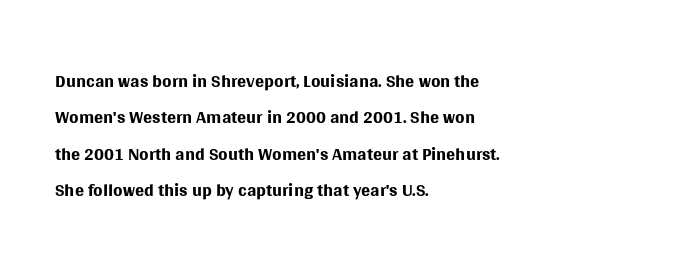
The image shows 27 px text type, upright; set left-aligned, normal line spacing (1.35x), normal letter spacing, not underlined.
